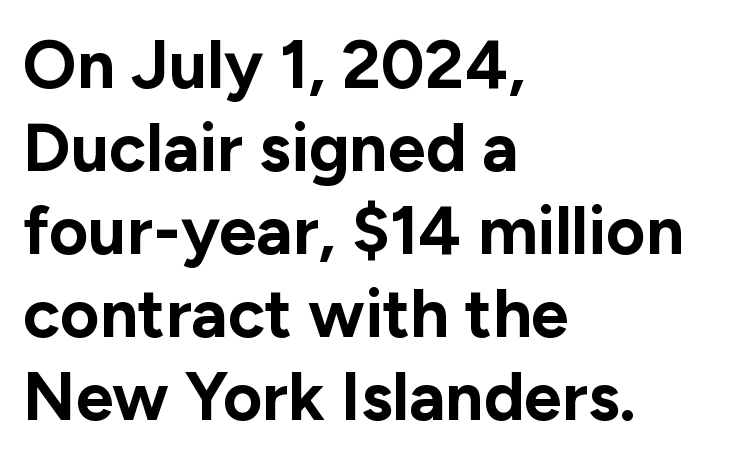
{"serif": "no", "italic": "no", "bold": "yes", "weight": "bold", "width": "normal", "stroke_contrast": "low", "x_height": "medium", "monospaced": "no", "underline": "no", "align": "left", "line_spacing_ratio": 1.22, "letter_spacing": "normal", "letter_spacing_em": 0.0, "glyph_px": 68}
